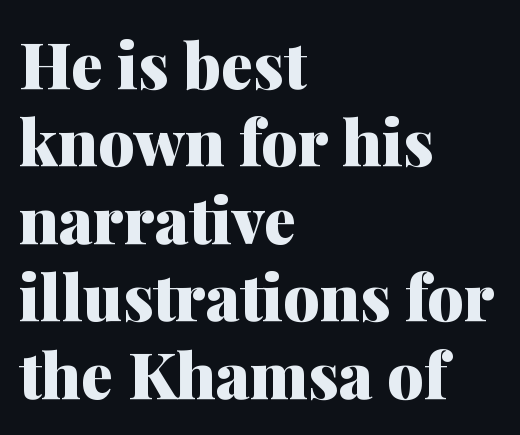
{"serif": "yes", "italic": "no", "bold": "yes", "weight": "heavy", "width": "normal", "stroke_contrast": "medium", "x_height": "medium", "monospaced": "no", "underline": "no", "align": "left", "line_spacing_ratio": 1.21, "letter_spacing": "normal", "letter_spacing_em": 0.0, "glyph_px": 64}
